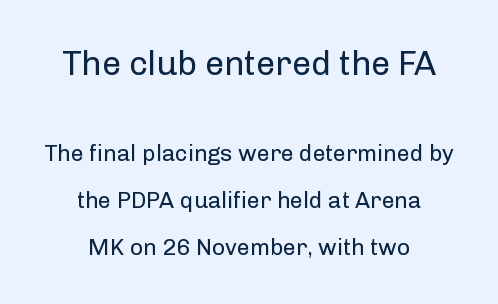
The image shows 34 px regular-weight sans-serif type, upright; set centered, loose line spacing (2.03x), normal letter spacing, not underlined; the first (top) block is 1.48x larger; low stroke contrast and a medium x-height.
